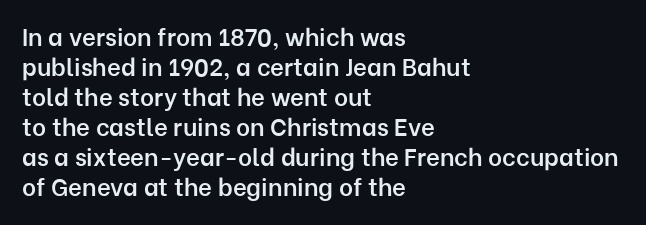
The image shows 24 px text type, upright; set left-aligned, normal line spacing (1.25x), normal letter spacing, not underlined.
